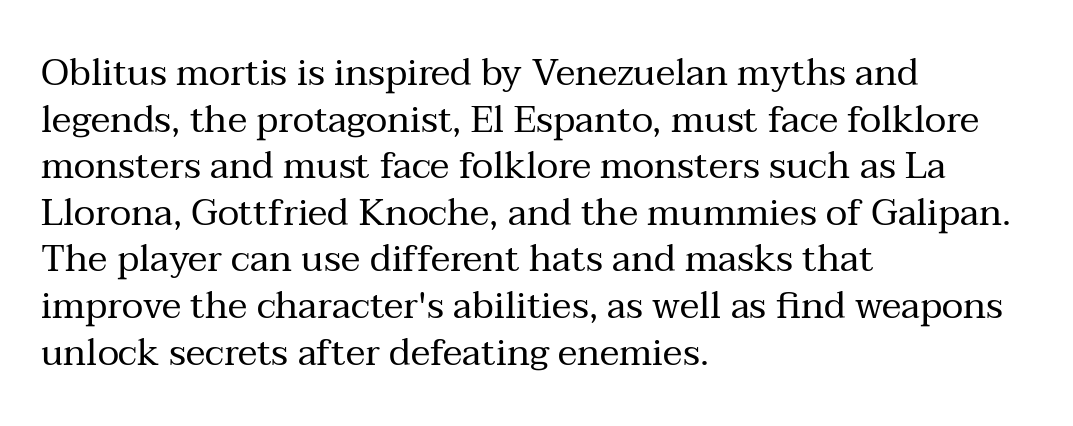
The image shows 37 px regular-weight serif type, upright; set left-aligned, normal line spacing (1.26x), normal letter spacing, not underlined; medium stroke contrast and a medium x-height.
